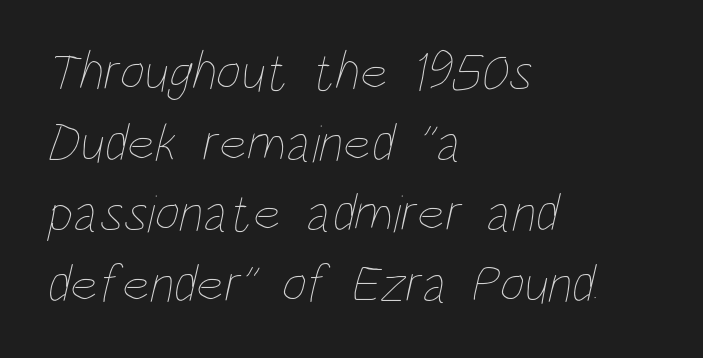
{"bold": "no", "weight": "thin", "width": "condensed", "stroke_contrast": "low", "x_height": "large", "monospaced": "no", "underline": "no", "align": "left", "line_spacing": "normal", "line_spacing_ratio": 1.31, "letter_spacing": "normal", "letter_spacing_em": 0.0, "glyph_px": 54}
